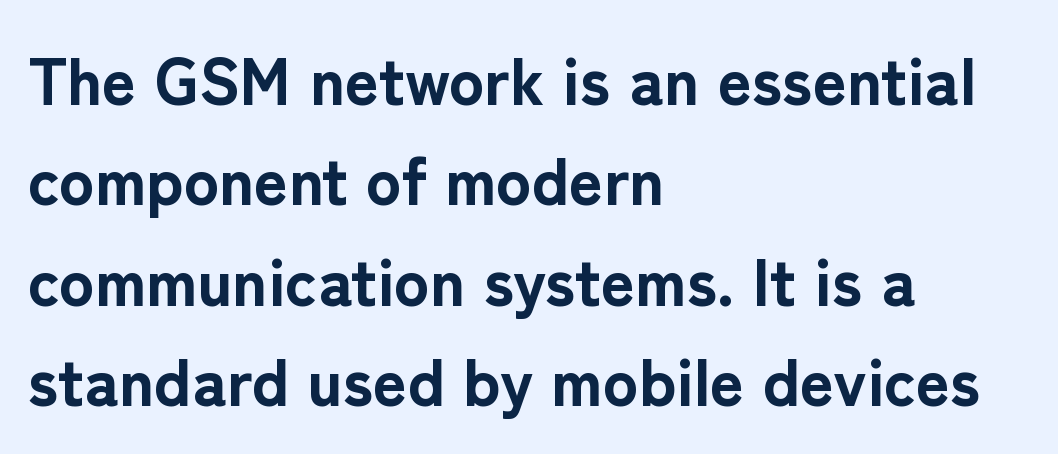
Reading down the block, your eye returns to a fixed left position each line. Every letter is thick-stroked: bold, no question. Nope, not italic — everything's standing straight. The area under the type is left untouched. Students, note that the glyphs here touch the page at normal intervals. Is there much room between lines? A standard amount, neither cramped nor airy.
